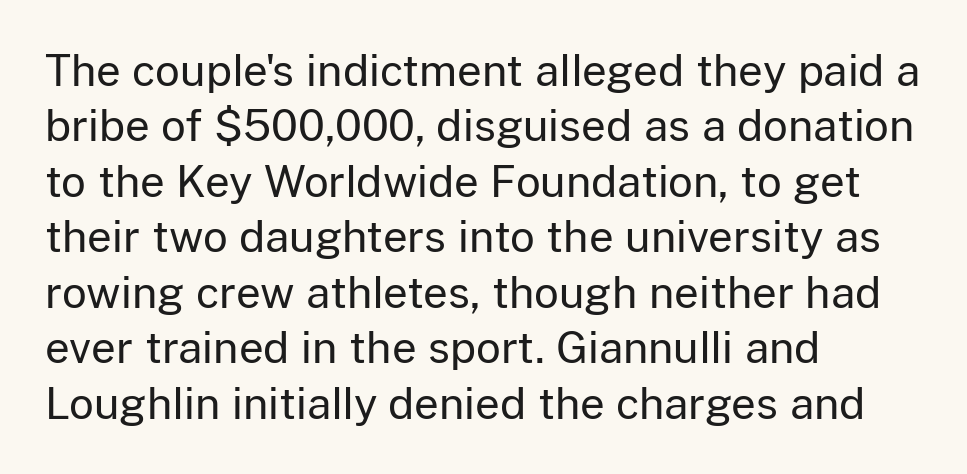
Think of a printed novel: that variable character pitch is what you see here. These lines are composed in type without serifs. Style check: upright. Words float on clear page, feet unadorned. The strokes carry an ordinary text weight at most.
